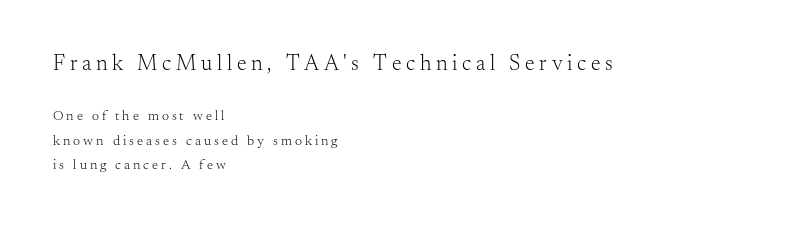
{"italic": "no", "bold": "no", "underline": "no", "align": "left", "line_spacing_ratio": 1.75, "letter_spacing": "wide", "letter_spacing_em": 0.21, "larger_block": "first", "size_ratio": 1.57, "glyph_px": 22}
